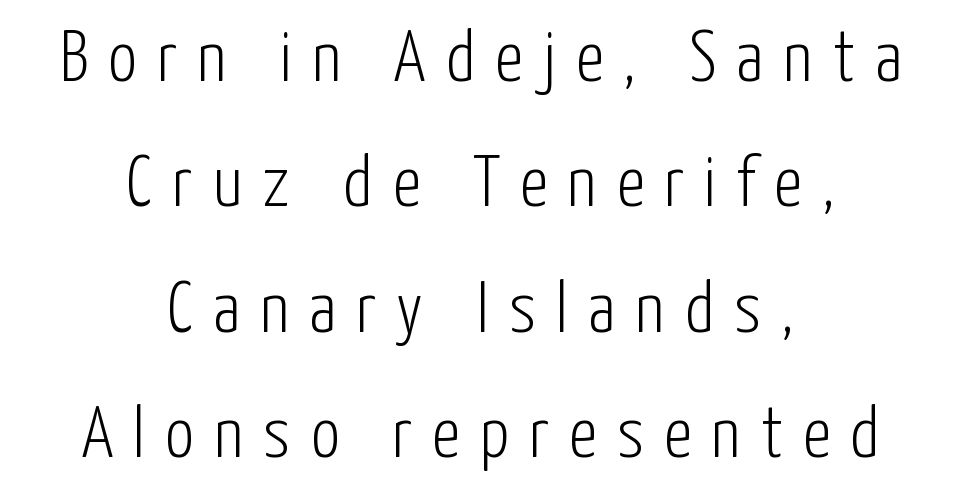
The face used here is proportionally spaced, like ordinary book or web type. Characters follow at a spacing far wider than the type designer built in. Is the stroke heavy? The answer is a plain regular-or-lighter. Neither beginnings nor endings align; midpoints do. These lines are composed in type without serifs.
